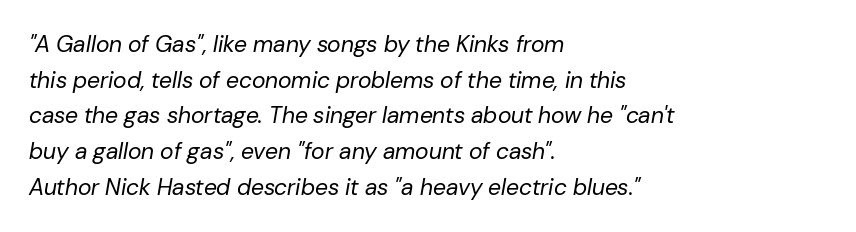
Every row of glyphs begins at an identical x-position on the left. Students, note that the glyphs here touch the page at normal intervals. Tall strokes in this sample are angled rather than plumb. No letter is thick-stroked: the sample isn't bold. Interline gaps are of average width in this sample.
